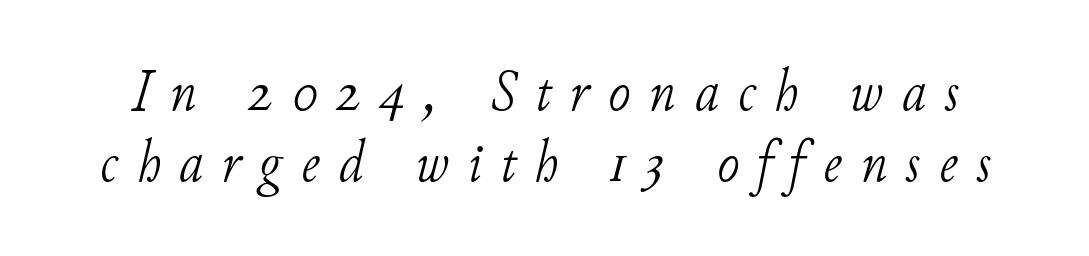
Q: Is the text bold? A: No.
Q: Is the text italic (slanted)? A: Yes, it leans right by about 11 degrees.
Q: Is the typeface a serif or a sans-serif typeface? A: Serif.
Q: Is the text underlined? A: No.
Q: Is the spacing between letters normal or unusually wide? A: Unusually wide.
Q: Width (condensed, normal, or wide)? A: Normal.
Q: Stroke contrast? A: Low.
Q: x-height? A: Small.
Q: Monospaced? A: No.
